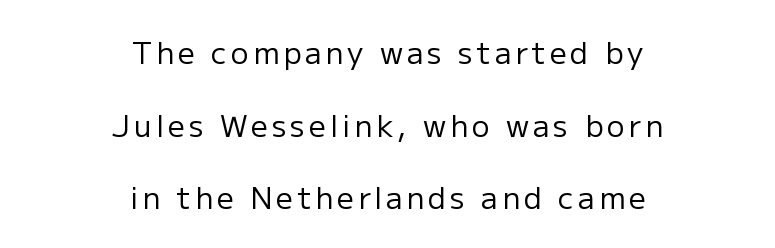
You could not count columns in this text — the font is proportionally spaced. Does the leading feel generous? Absolutely, it's lavish. Nothing sits at the stroke ends, so this counts as sans-serif. No extra ink here — the face is not bold. Is the block centered? Yes — each line is placed symmetrically about the middle.
